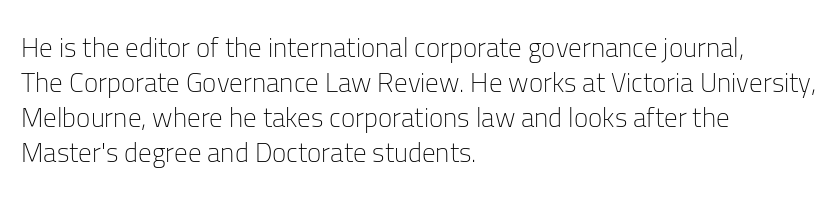
Q: Is the text bold? A: No.
Q: Is the text italic (slanted)? A: No, it is upright.
Q: Is the text underlined? A: No.
Q: How is the paragraph aligned? A: Left-aligned.
Q: Is the spacing between letters normal or unusually wide? A: Normal.
Q: Is the spacing between lines tight, normal or loose? A: Normal.
